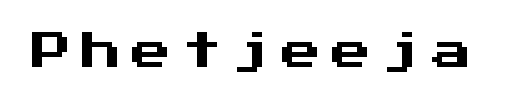
The image shows 40 px sans-serif type, upright; set unusually wide letter spacing (+0.25 em), not underlined; medium stroke contrast and a medium x-height.
